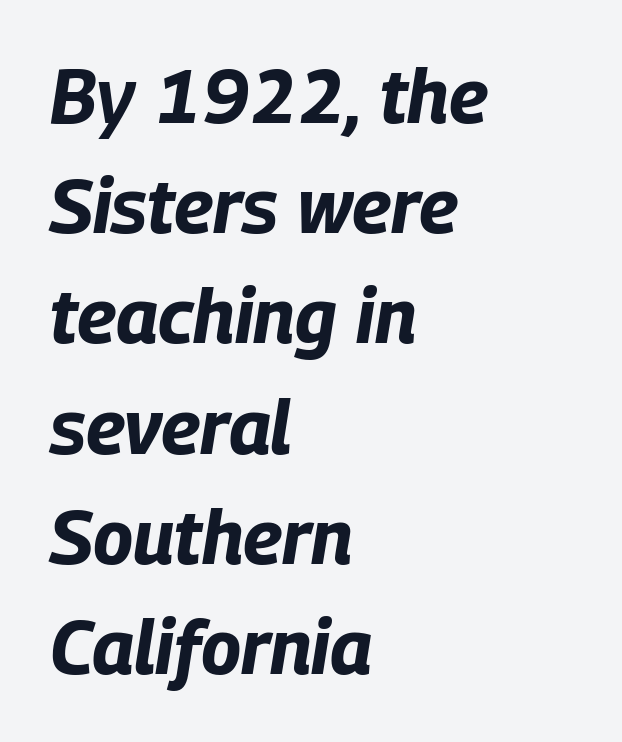
Glyph-to-glyph distance matches everyday printed text. Heavy-handed strokes throughout: this text is bold. The lines are quadded left. The letters advance in unequal steps, a hallmark of proportional type. Vertical spacing — default.
